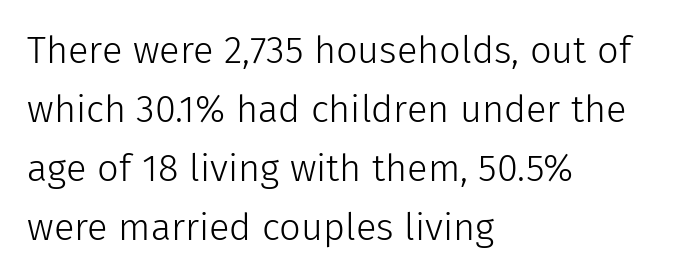
If you drew a ruler down the left edge, every line would touch it. The letters advance in unequal steps, a hallmark of proportional type. Observe the ordinary spacing: letters are neighbours, not strangers. In terms of posture, this sample is upright. Quick note: underline off.
